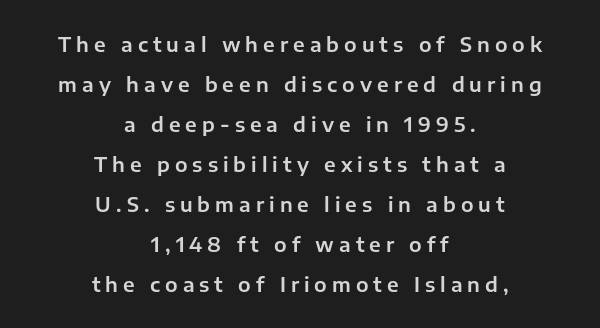
Q: Is the text italic (slanted)? A: No, it is upright.
Q: Is the text underlined? A: No.
Q: How is the paragraph aligned? A: Centered.
Q: Is the spacing between letters normal or unusually wide? A: Unusually wide.
Q: Is the spacing between lines tight, normal or loose? A: Loose.
